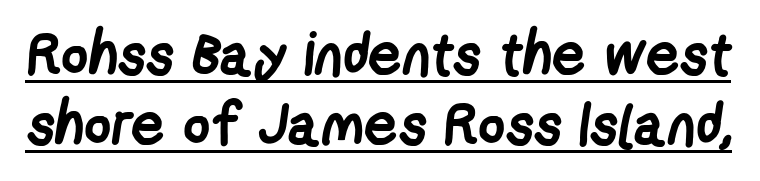
{"serif": "no", "bold": "yes", "weight": "semibold", "width": "condensed", "stroke_contrast": "low", "x_height": "medium", "monospaced": "no", "underline": "yes", "line_spacing_ratio": 1.19, "letter_spacing": "normal", "letter_spacing_em": 0.0, "glyph_px": 59}
